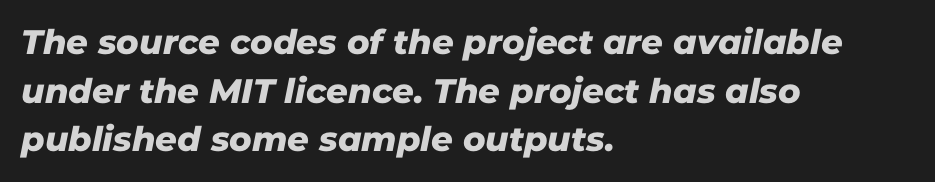
Is this a fixed-width face? No — the glyphs have proportional, varying widths. Observe the absence of serifs on each vertical stroke in this sample. The block of text has a typical density, with ordinary space between rows. The horizontal fit of the characters is conventional and even. Plain, unruled lines of type. Teacher's note: observe the even left margin — that is flush-left alignment.
